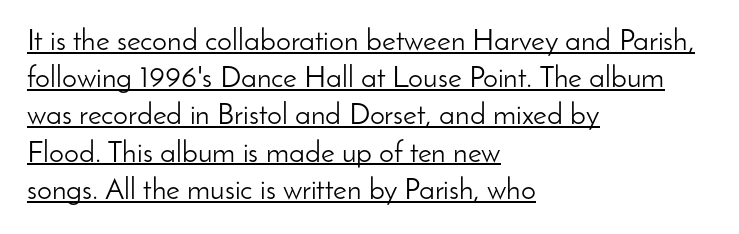
Q: Is the text bold? A: No.
Q: Is the text italic (slanted)? A: No, it is upright.
Q: Is the typeface a serif or a sans-serif typeface? A: Sans-serif.
Q: Is the text underlined? A: Yes.
Q: How is the paragraph aligned? A: Left-aligned.
Q: Is the spacing between letters normal or unusually wide? A: Normal.
Q: Width (condensed, normal, or wide)? A: Normal.
Q: Stroke contrast? A: Low.
Q: x-height? A: Small.
Q: Monospaced? A: No.
